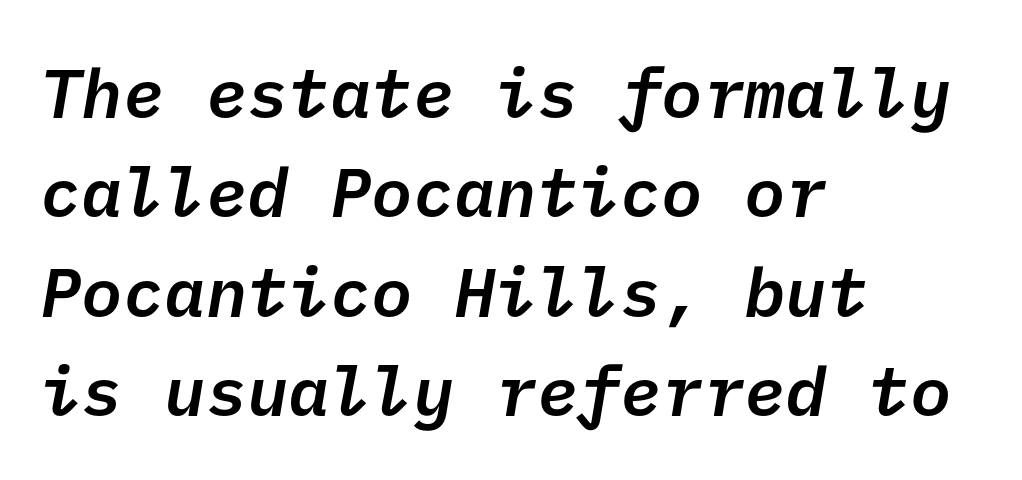
Q: Is the text bold? A: Semi-bold.
Q: Is the typeface a serif or a sans-serif typeface? A: Sans-serif.
Q: Is the text underlined? A: No.
Q: How is the paragraph aligned? A: Left-aligned.
Q: Is the spacing between letters normal or unusually wide? A: Normal.
Q: Is the spacing between lines tight, normal or loose? A: Normal.
Q: Width (condensed, normal, or wide)? A: Normal.
Q: Stroke contrast? A: Low.
Q: x-height? A: Medium.
